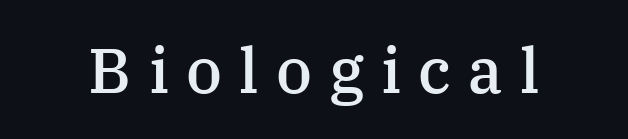
Q: Is the text bold? A: Semi-bold.
Q: Is the text italic (slanted)? A: No, it is upright.
Q: Is the typeface a serif or a sans-serif typeface? A: Serif.
Q: Is the text underlined? A: No.
Q: Is the spacing between letters normal or unusually wide? A: Unusually wide.
Q: Width (condensed, normal, or wide)? A: Normal.
Q: Stroke contrast? A: Medium.
Q: x-height? A: Medium.
Q: Monospaced? A: No.
